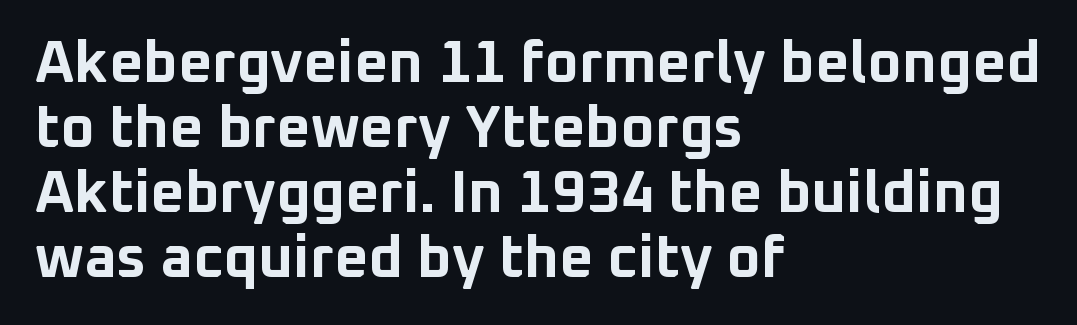
The image shows 59 px bold sans-serif type, upright; set left-aligned, tight line spacing (1.1x), normal letter spacing, not underlined; low stroke contrast and a medium x-height.
